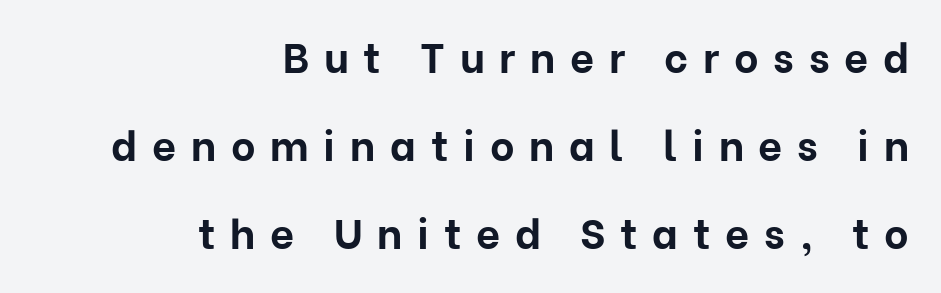
Q: Is the text bold? A: Yes.
Q: Is the text italic (slanted)? A: No, it is upright.
Q: Is the typeface a serif or a sans-serif typeface? A: Sans-serif.
Q: Is the text underlined? A: No.
Q: How is the paragraph aligned? A: Right-aligned.
Q: Is the spacing between letters normal or unusually wide? A: Unusually wide.
Q: Is the spacing between lines tight, normal or loose? A: Loose.
Q: Width (condensed, normal, or wide)? A: Normal.
Q: Stroke contrast? A: Low.
Q: x-height? A: Medium.
Q: Monospaced? A: No.
